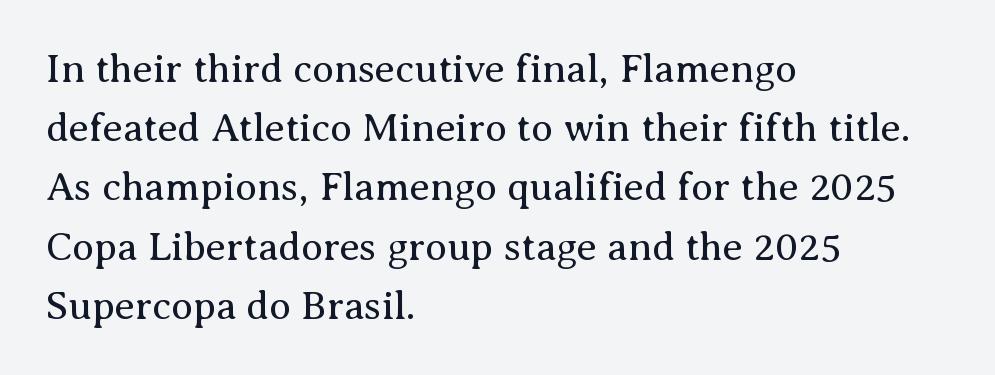
The image shows 40 px regular-weight serif type, upright; set left-aligned, normal line spacing (1.48x), normal letter spacing, not underlined; medium stroke contrast and a medium x-height.
